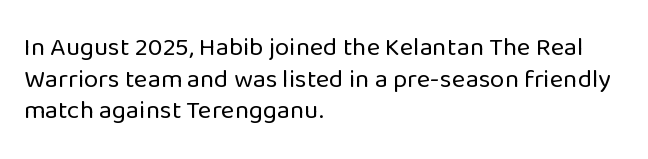
{"italic": "no", "bold": "no", "underline": "no", "align": "left", "line_spacing_ratio": 1.22, "letter_spacing": "normal", "letter_spacing_em": 0.0, "glyph_px": 26}
